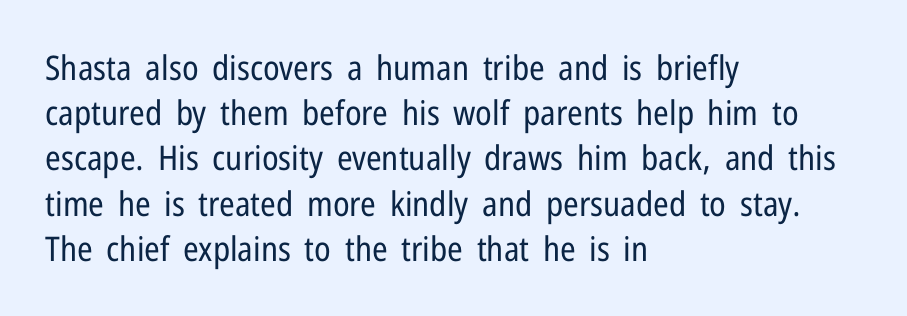
Only glyphs here, with clear space below each row. Vertically, the passage feels balanced, rows spaced as you'd expect. Each word holds together tightly as a unit, with standard inter-letter gaps. I'd call this a sans setting — the letters go barefoot.
